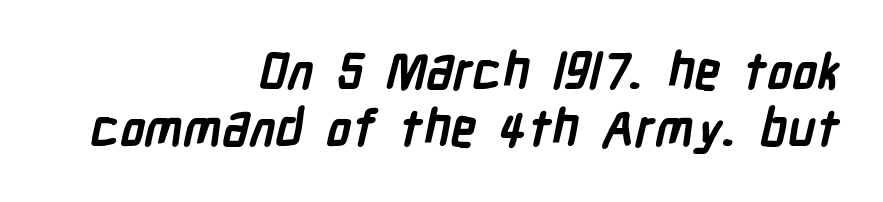
The image shows 51 px semibold, condensed sans-serif type; set right-aligned, tight line spacing (1.12x), normal letter spacing, not underlined; low stroke contrast and a medium x-height.
